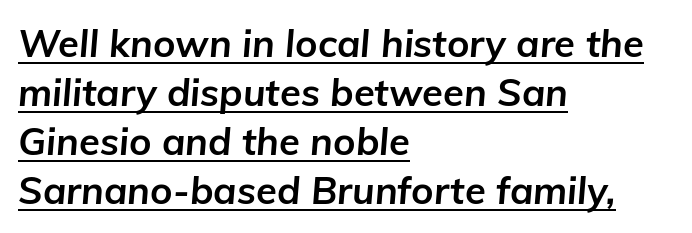
Q: Is the text bold? A: Yes.
Q: Is the text italic (slanted)? A: Yes, it leans right by about 5 degrees.
Q: Is the text underlined? A: Yes.
Q: How is the paragraph aligned? A: Left-aligned.
Q: Is the spacing between letters normal or unusually wide? A: Normal.
Q: Is the spacing between lines tight, normal or loose? A: Normal.
Q: Width (condensed, normal, or wide)? A: Normal.
Q: Stroke contrast? A: Low.
Q: x-height? A: Medium.
Q: Monospaced? A: No.
